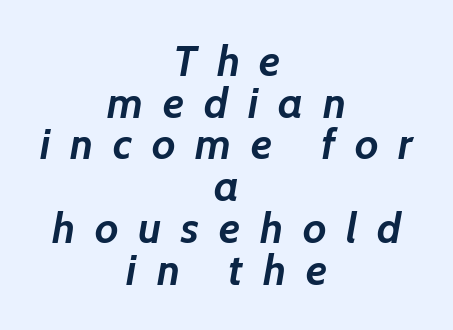
Q: Is the text bold? A: Yes.
Q: Is the text italic (slanted)? A: Yes, it leans right by about 7 degrees.
Q: Is the text underlined? A: No.
Q: How is the paragraph aligned? A: Centered.
Q: Is the spacing between letters normal or unusually wide? A: Unusually wide.
Q: Is the spacing between lines tight, normal or loose? A: Tight.
Q: Width (condensed, normal, or wide)? A: Normal.
Q: Stroke contrast? A: Low.
Q: x-height? A: Medium.
Q: Monospaced? A: No.
